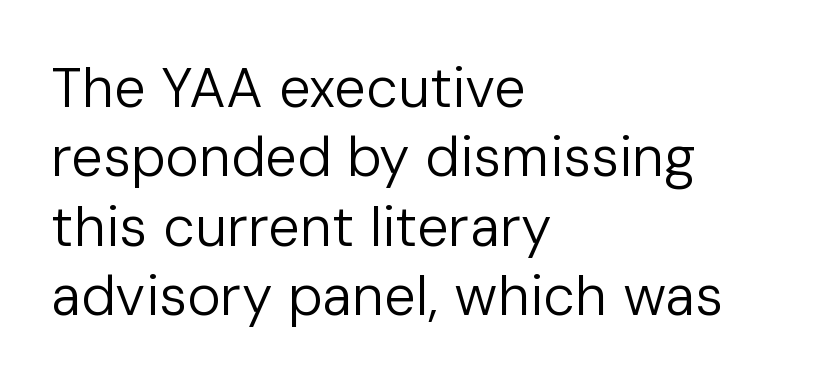
{"serif": "no", "italic": "no", "bold": "no", "weight": "regular", "width": "normal", "stroke_contrast": "low", "x_height": "medium", "monospaced": "no", "underline": "no", "align": "left", "line_spacing_ratio": 1.24, "letter_spacing": "normal", "letter_spacing_em": 0.0, "glyph_px": 56}
